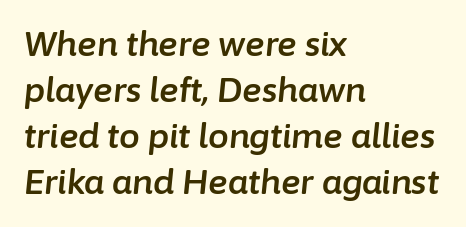
{"italic": "yes", "lean": "right", "slant_degrees": 6, "width": "normal", "stroke_contrast": "low", "x_height": "medium", "monospaced": "no", "underline": "no", "align": "left", "line_spacing": "normal", "line_spacing_ratio": 1.39, "letter_spacing": "normal", "letter_spacing_em": 0.0, "glyph_px": 33}
